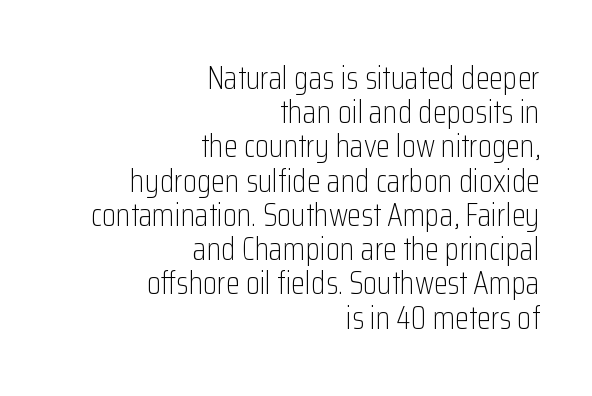
These lines are rendered in a variable-pitch font. Every stem runs plumb, perpendicular to the baseline. These lines keep a tight, regular rhythm from letter to letter. Regarding serifs, this sample does without them.
